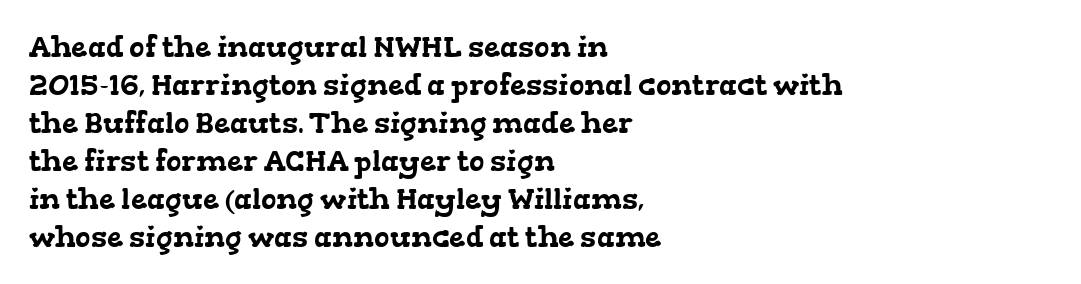
{"serif": "yes", "width": "wide", "stroke_contrast": "low", "x_height": "medium", "monospaced": "no", "underline": "no", "align": "left", "line_spacing": "normal", "line_spacing_ratio": 1.31, "letter_spacing": "normal", "letter_spacing_em": 0.0, "glyph_px": 29}
